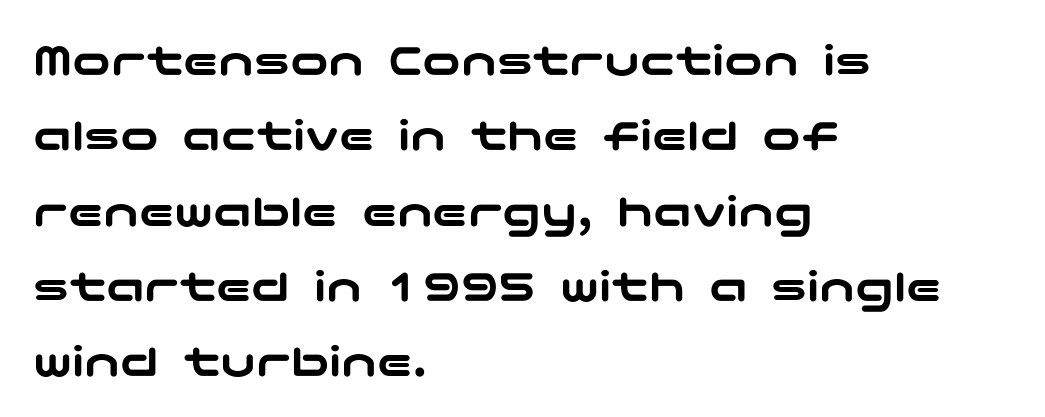
The image shows 48 px wide sans-serif type, upright; set left-aligned, normal line spacing (1.57x), normal letter spacing, not underlined; low stroke contrast and a medium x-height.
